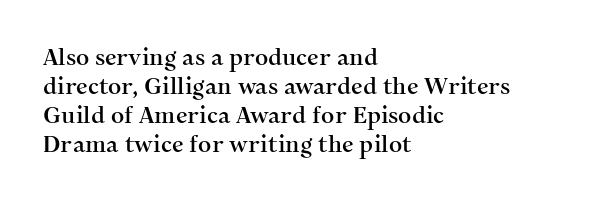
The image shows 23 px text type, upright; set left-aligned, normal line spacing (1.26x), normal letter spacing, not underlined.
